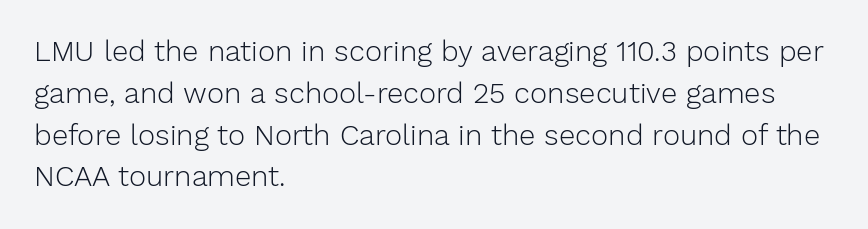
Tall strokes in this sample are plumb rather than angled. No feet cap the strokes, marking this as sans-serif type. Glance below the letters and you will spot only blank space. Every row of glyphs begins at an identical x-position on the left. The face used here is proportionally spaced, like ordinary book or web type. The letters sit at their default tracking, neither squeezed nor spread.
